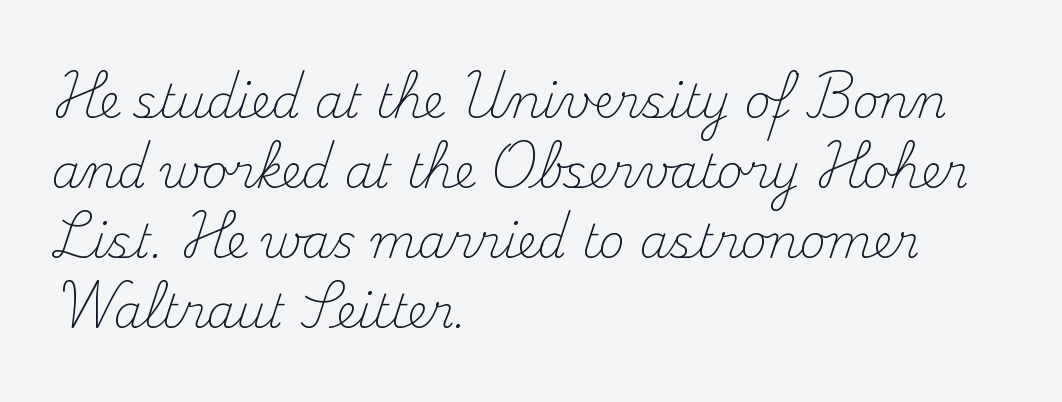
Underline: absent. Varying glyph widths throughout — classic text-font behaviour. Is this a heavy cut? Hardly; it is regular or lighter. The passage is arranged the way most books set body copy — flush left. Students, note that the glyphs here touch the page at normal intervals. The glyphs in this specimen are seriffed.
